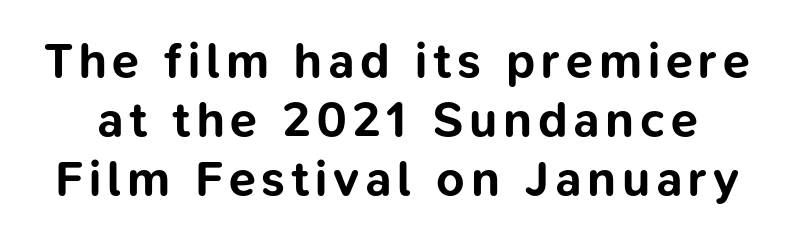
This is the regular roman posture of the typeface. Descender tails drop into unmarked territory. Font category for this specimen: sans-serif. A typesetter would call this proportional, since set widths differ per character. I'd describe the lettering as bold — thick and assertive.
